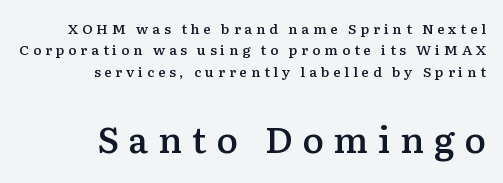
The later block is typeset at a bigger size than the earlier block. The compositor pushed each line to the right boundary. Letter spacing: wide. The lettering holds an erect, upright posture throughout. You could not count columns in this text — the font is proportionally spaced. A somewhat darkened texture: the type is semibold rather than bold.
